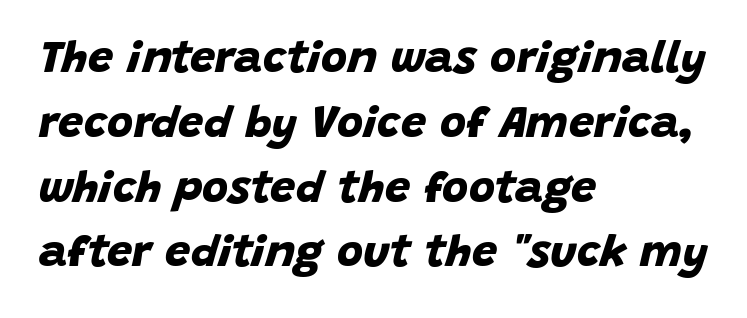
Which margin do the lines hug? The left one — the right edge is uneven. The leading is moderate, giving the passage an even texture. Letterform terminals end flat and unadorned throughout the passage. A bare baseline throughout the passage. Here the designer chose a conventional face with non-uniform glyph widths.
